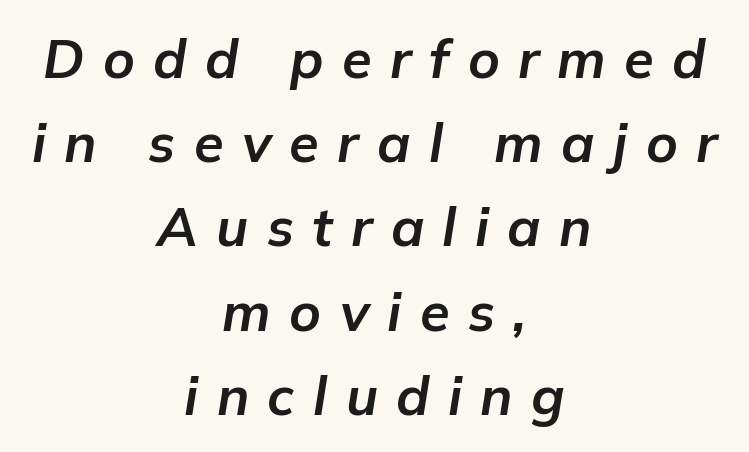
{"italic": "yes", "lean": "right", "slant_degrees": 9, "bold": "yes", "weight": "bold", "width": "normal", "stroke_contrast": "low", "x_height": "medium", "monospaced": "no", "underline": "no", "align": "center", "line_spacing": "normal", "line_spacing_ratio": 1.56, "letter_spacing": "wide", "letter_spacing_em": 0.34, "glyph_px": 54}
